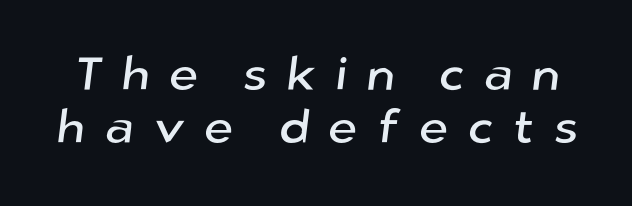
The image shows 47 px sans-serif type; set tight line spacing (1.13x), unusually wide letter spacing (+0.4 em), not underlined; low stroke contrast and a medium x-height.
